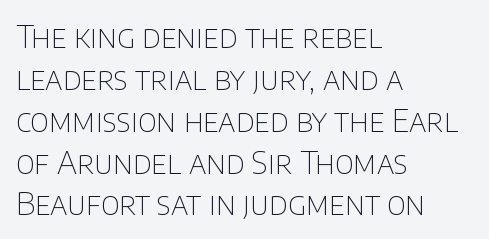
Q: Is the text bold? A: No.
Q: Is the text italic (slanted)? A: No, it is upright.
Q: Is the typeface a serif or a sans-serif typeface? A: Sans-serif.
Q: Is the text underlined? A: No.
Q: How is the paragraph aligned? A: Left-aligned.
Q: Is the spacing between letters normal or unusually wide? A: Normal.
Q: Is the spacing between lines tight, normal or loose? A: Normal.
Q: Width (condensed, normal, or wide)? A: Normal.
Q: Stroke contrast? A: Low.
Q: x-height? A: Large.
Q: Monospaced? A: No.
